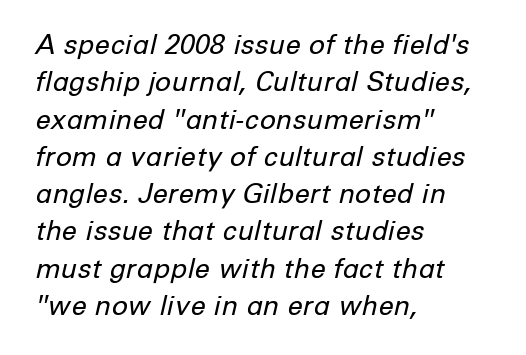
Q: Is the text bold? A: No.
Q: Is the text italic (slanted)? A: Yes, it leans right by about 12 degrees.
Q: Is the text underlined? A: No.
Q: How is the paragraph aligned? A: Left-aligned.
Q: Is the spacing between letters normal or unusually wide? A: Normal.
Q: Is the spacing between lines tight, normal or loose? A: Normal.
